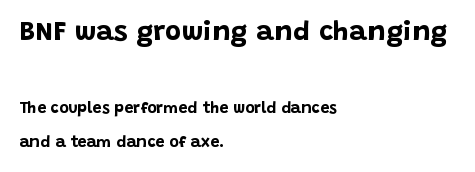
{"serif": "no", "italic": "no", "bold": "yes", "weight": "bold", "width": "normal", "stroke_contrast": "low", "x_height": "large", "monospaced": "no", "underline": "no", "align": "left", "line_spacing": "loose", "line_spacing_ratio": 2.13, "letter_spacing": "normal", "letter_spacing_em": 0.0, "larger_block": "first", "size_ratio": 1.75, "glyph_px": 28}
